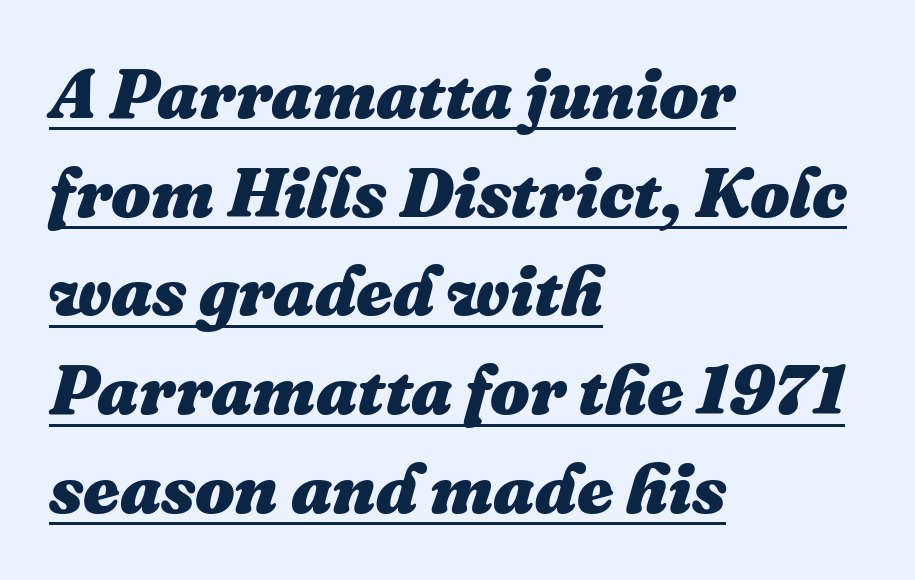
Q: Is the text bold? A: Yes.
Q: Is the text italic (slanted)? A: Yes, it leans right by about 16 degrees.
Q: Is the text underlined? A: Yes.
Q: How is the paragraph aligned? A: Left-aligned.
Q: Is the spacing between letters normal or unusually wide? A: Normal.
Q: Is the spacing between lines tight, normal or loose? A: Normal.
Q: Width (condensed, normal, or wide)? A: Normal.
Q: Stroke contrast? A: Medium.
Q: x-height? A: Medium.
Q: Monospaced? A: No.
